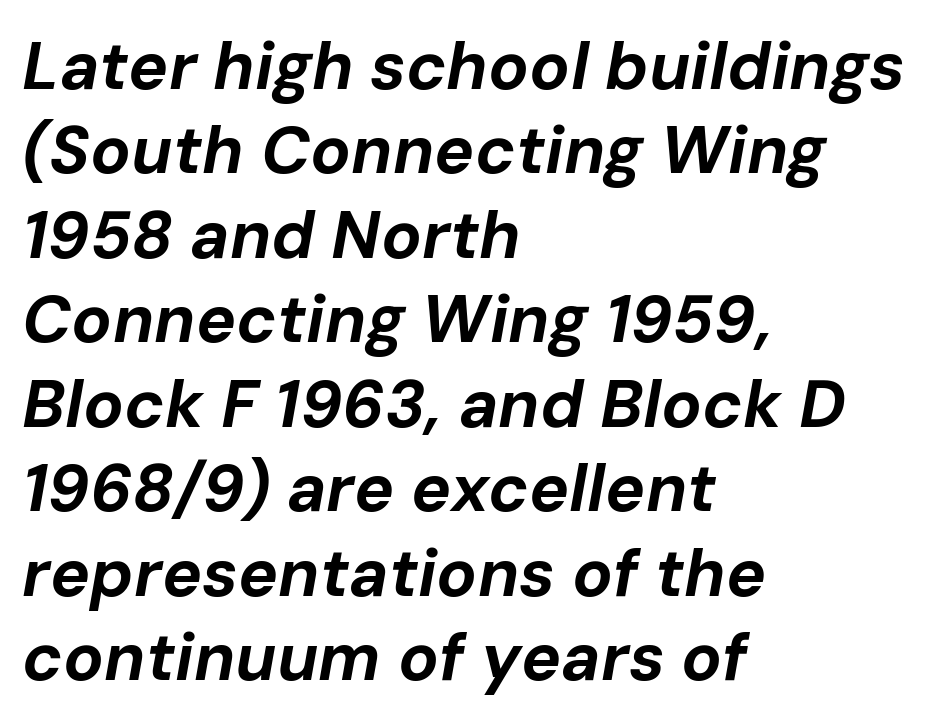
{"italic": "yes", "lean": "right", "slant_degrees": 10, "bold": "yes", "weight": "bold", "width": "normal", "stroke_contrast": "low", "x_height": "medium", "monospaced": "no", "underline": "no", "align": "left", "line_spacing": "normal", "line_spacing_ratio": 1.26, "letter_spacing": "normal", "letter_spacing_em": 0.0, "glyph_px": 67}
